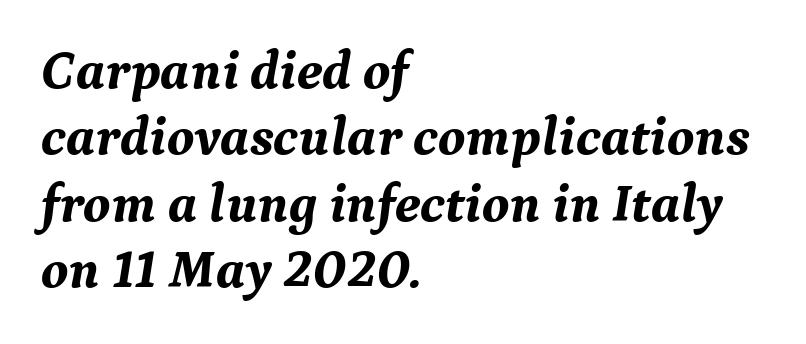
Spacing verdict: proportional, widths tailored to each character. Default kerning and tracking; the words read as compact shapes. This is oblique type, the kind used for emphasis or titles. This is serif lettering, the kind often seen in printed books. Horizontally, the lines are justified to the leading edge only. Any mark beneath the type? The region is blank.
